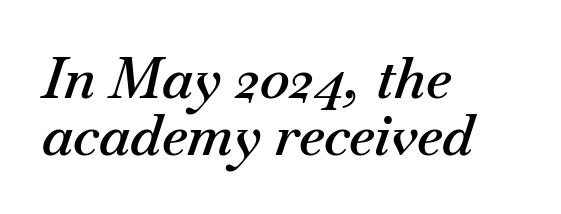
Tightly led — the rows are bunched. The zone under the glyphs is completely vacant. The ragged edge is on the right, which tells us the setting is flush left. No extra tracking has been applied to these lines. The rendering uses natural spacing where letterforms have individual widths. Every letter is mildly thick-stroked: semibold rather than bold.
